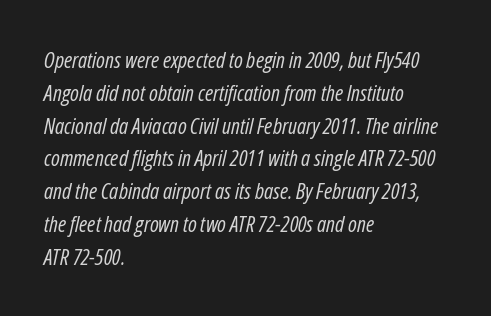
The image shows 22 px text type, italic (leaning right); set left-aligned, normal line spacing (1.49x), normal letter spacing, not underlined.
